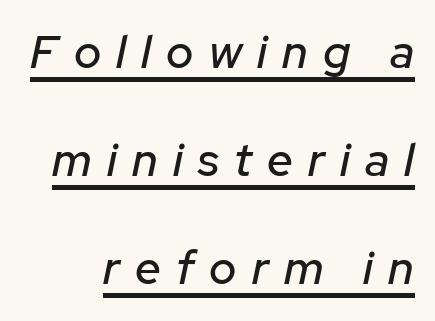
{"italic": "yes", "lean": "right", "slant_degrees": 12, "width": "normal", "stroke_contrast": "low", "x_height": "medium", "monospaced": "no", "underline": "yes", "line_spacing": "loose", "line_spacing_ratio": 2.35, "letter_spacing": "wide", "letter_spacing_em": 0.33, "glyph_px": 46}
